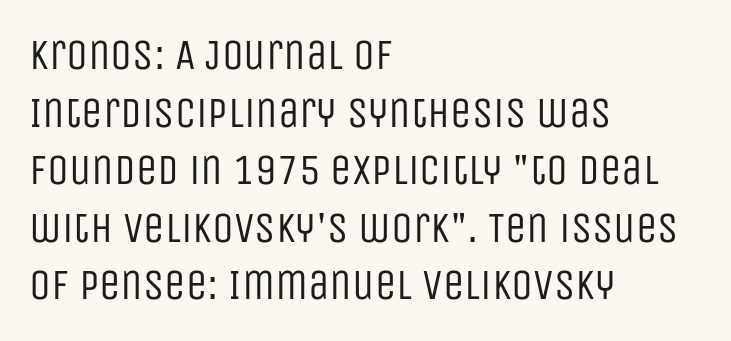
The image shows 43 px regular-weight, condensed sans-serif type, upright; set left-aligned, normal line spacing (1.34x), normal letter spacing, not underlined; low stroke contrast and a large x-height.
